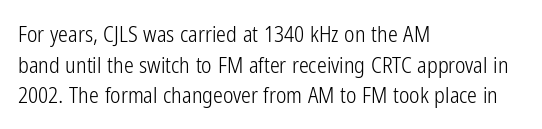
{"italic": "no", "bold": "no", "underline": "no", "align": "left", "line_spacing": "normal", "line_spacing_ratio": 1.39, "letter_spacing": "normal", "letter_spacing_em": 0.0, "glyph_px": 22}
